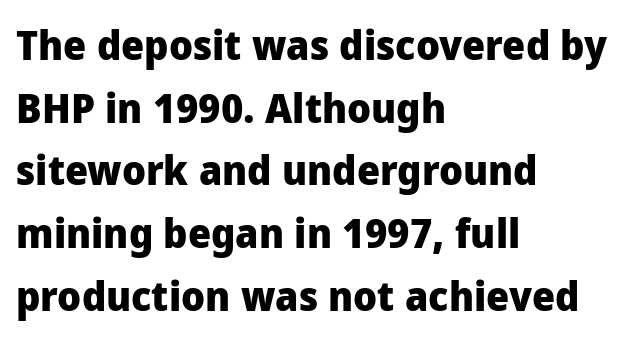
Q: Is the text bold? A: Yes.
Q: Is the text italic (slanted)? A: No, it is upright.
Q: Is the typeface a serif or a sans-serif typeface? A: Sans-serif.
Q: Is the text underlined? A: No.
Q: How is the paragraph aligned? A: Left-aligned.
Q: Is the spacing between letters normal or unusually wide? A: Normal.
Q: Is the spacing between lines tight, normal or loose? A: Normal.
Q: Width (condensed, normal, or wide)? A: Normal.
Q: Stroke contrast? A: Low.
Q: x-height? A: Medium.
Q: Monospaced? A: No.
